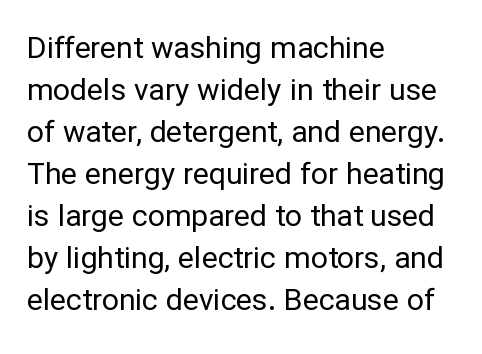
{"serif": "no", "italic": "no", "bold": "no", "weight": "regular", "width": "normal", "stroke_contrast": "low", "x_height": "medium", "monospaced": "no", "underline": "no", "align": "left", "line_spacing": "normal", "line_spacing_ratio": 1.4, "letter_spacing": "normal", "letter_spacing_em": 0.0, "glyph_px": 30}
